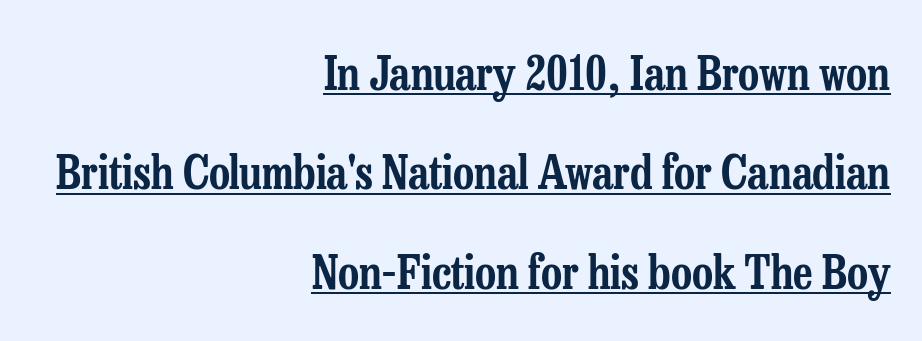
The image shows 46 px condensed serif type, upright; set right-aligned, loose line spacing (2.16x), normal letter spacing, underlined; low stroke contrast and a medium x-height.
